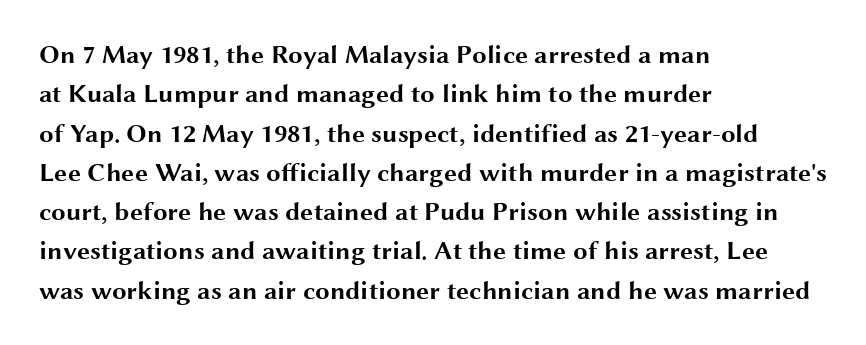
{"italic": "no", "bold": "yes", "underline": "no", "align": "left", "line_spacing": "normal", "line_spacing_ratio": 1.51, "letter_spacing": "normal", "letter_spacing_em": 0.0, "glyph_px": 26}
